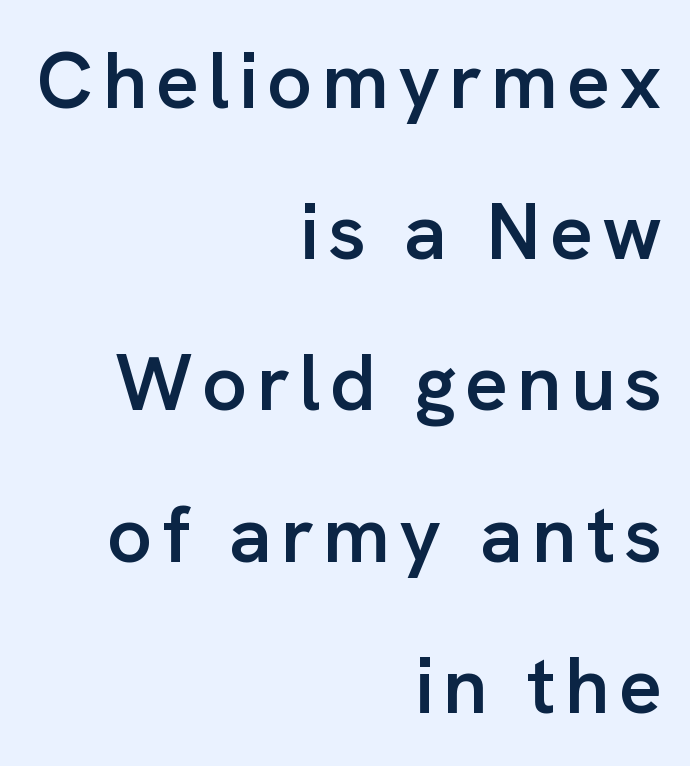
In CSS terms this would be text-align: right. Typographically, this falls in the sans-serif category. Here the designer chose a conventional face with non-uniform glyph widths. Is there any slant? The stems are plumb. Compared with an ordinary text face, these strokes are moderately heavier — a semibold.
